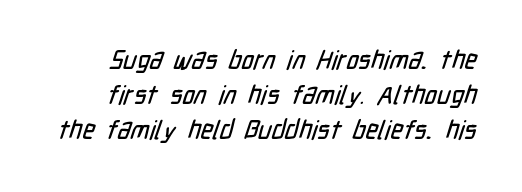
The image shows 26 px text type; set normal line spacing (1.35x), normal letter spacing, not underlined.
